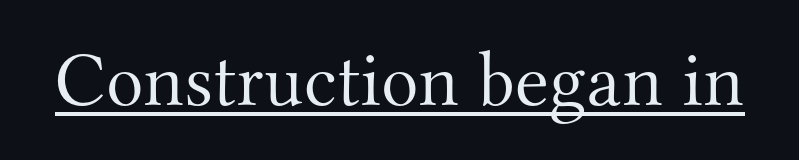
The image shows 78 px light serif type, upright; set normal letter spacing, underlined; medium stroke contrast and a small x-height.
